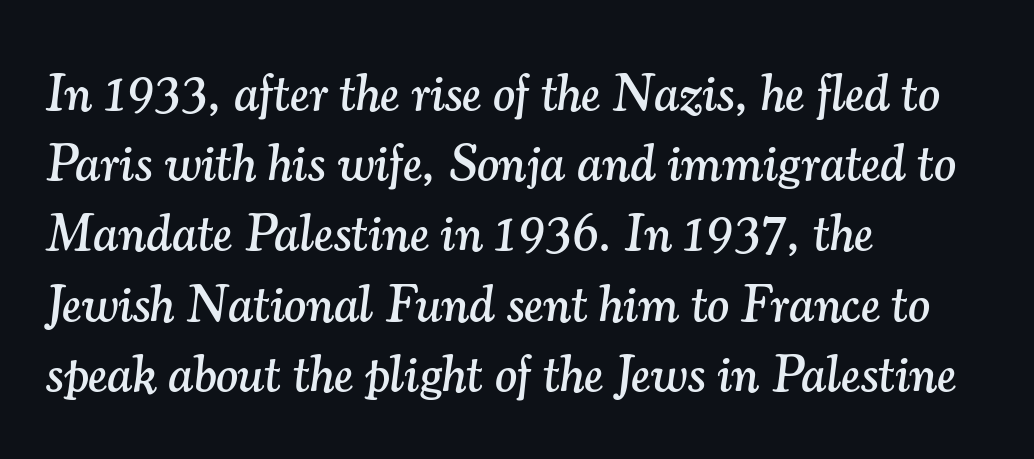
All the whitespace from short lines collects on the right. Italic: yes, the glyphs are oblique. Nobody touched the tracking dial on this one. Is this a sans? No — the strokes have serifs. Each letter keeps its own natural width here, so spacing adapts to shape. Quick note: underline off.
